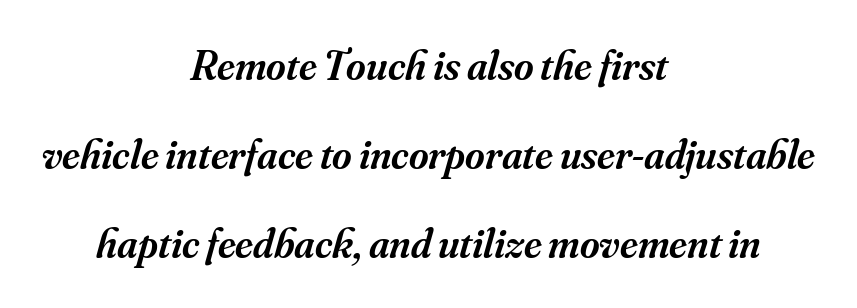
{"serif": "yes", "italic": "yes", "lean": "right", "slant_degrees": 16, "bold": "semi", "weight": "semibold", "width": "normal", "stroke_contrast": "medium", "x_height": "small", "monospaced": "no", "underline": "no", "align": "center", "line_spacing": "loose", "line_spacing_ratio": 2.12, "letter_spacing": "normal", "letter_spacing_em": 0.0, "glyph_px": 42}
